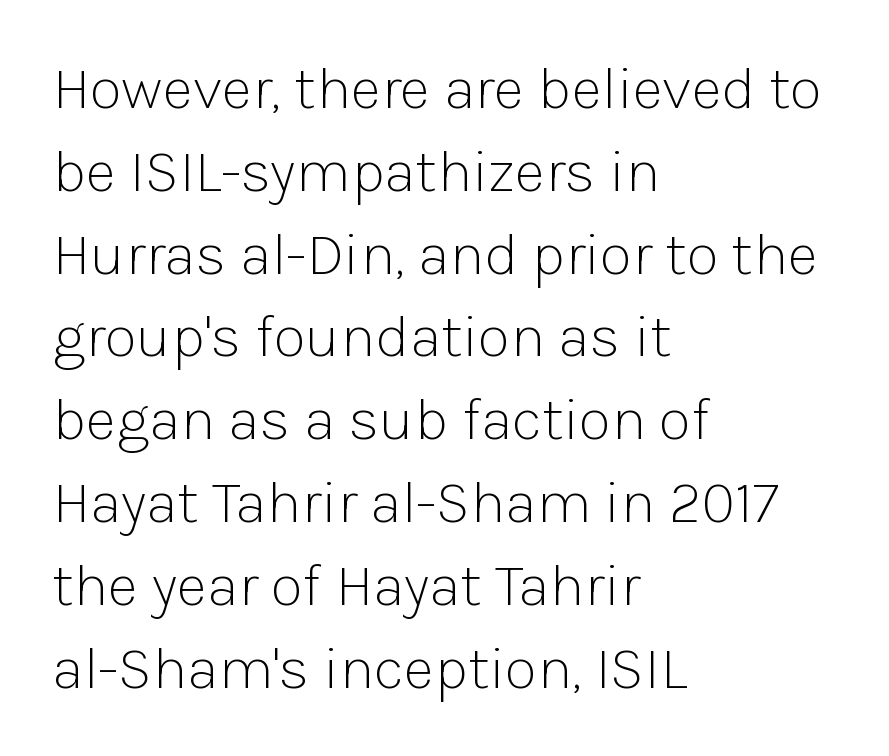
The image shows 60 px light sans-serif type, upright; set left-aligned, normal line spacing (1.38x), normal letter spacing, not underlined; low stroke contrast and a medium x-height.
